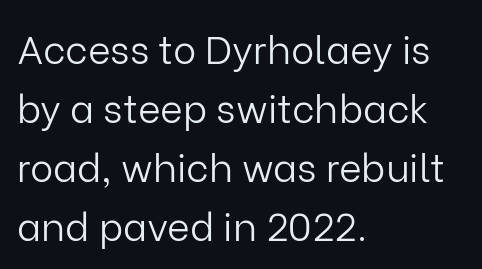
Q: Is the text bold? A: No.
Q: Is the text italic (slanted)? A: No, it is upright.
Q: Is the typeface a serif or a sans-serif typeface? A: Sans-serif.
Q: Is the text underlined? A: No.
Q: How is the paragraph aligned? A: Left-aligned.
Q: Is the spacing between letters normal or unusually wide? A: Normal.
Q: Is the spacing between lines tight, normal or loose? A: Normal.
Q: Width (condensed, normal, or wide)? A: Normal.
Q: Stroke contrast? A: Low.
Q: x-height? A: Medium.
Q: Monospaced? A: No.
